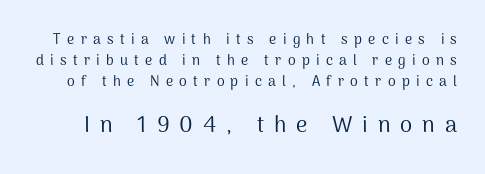
{"italic": "no", "bold": "no", "underline": "no", "line_spacing": "normal", "line_spacing_ratio": 1.49, "letter_spacing": "wide", "letter_spacing_em": 0.45, "larger_block": "second", "size_ratio": 1.57, "glyph_px": 22}
